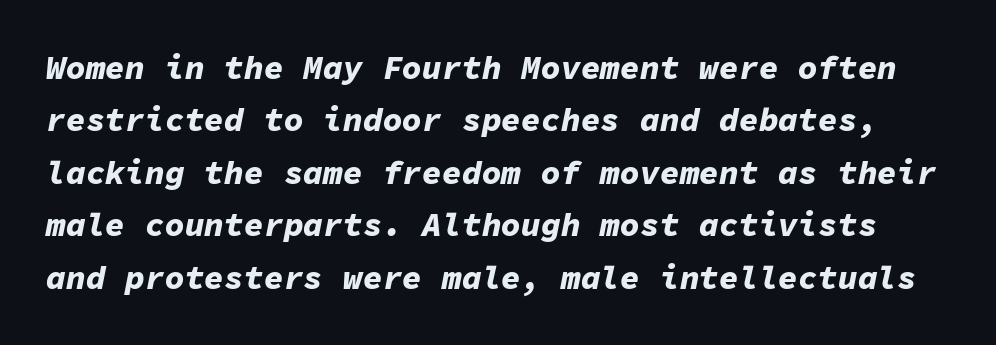
Q: Is the text bold? A: Yes.
Q: Is the text italic (slanted)? A: Yes, it leans right by about 11 degrees.
Q: Is the text underlined? A: No.
Q: Is the spacing between letters normal or unusually wide? A: Normal.
Q: Is the spacing between lines tight, normal or loose? A: Normal.
Q: Width (condensed, normal, or wide)? A: Normal.
Q: Stroke contrast? A: Low.
Q: x-height? A: Medium.
Q: Monospaced? A: Yes.
